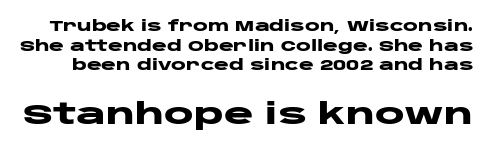
Unlike italic type, these characters show no tilt at all. These words are printed bold, with thick strokes throughout. There is no visible air inserted between adjacent glyphs. What kind of face is this? One without serifs — a sans. Check the space under the baseline: it is left empty.
